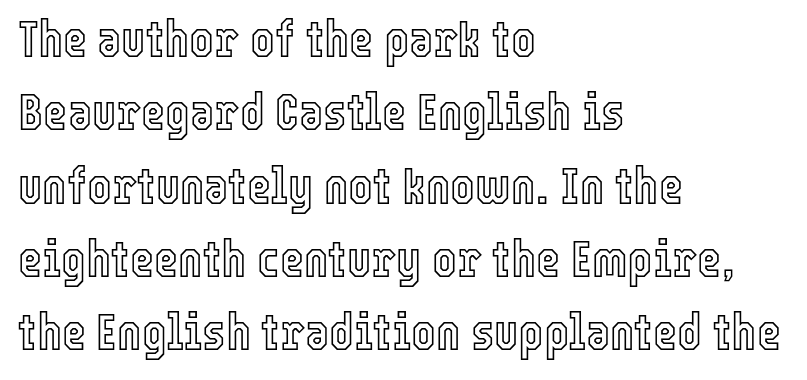
Q: Is the text italic (slanted)? A: No, it is upright.
Q: Is the text underlined? A: No.
Q: How is the paragraph aligned? A: Left-aligned.
Q: Is the spacing between letters normal or unusually wide? A: Normal.
Q: Is the spacing between lines tight, normal or loose? A: Normal.
Q: Width (condensed, normal, or wide)? A: Condensed.
Q: x-height? A: Medium.
Q: Monospaced? A: No.
